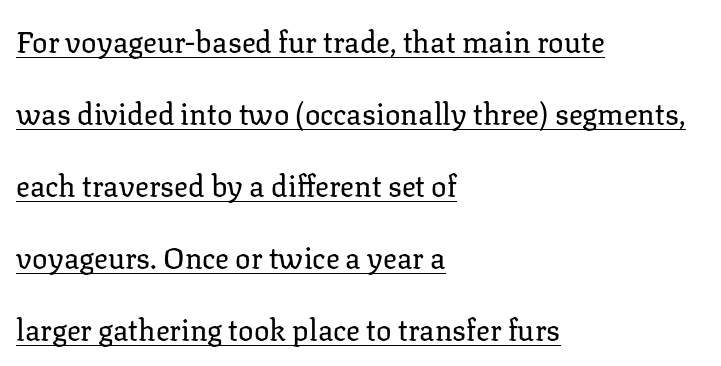
The image shows 29 px regular-weight serif type, upright; set left-aligned, loose line spacing (2.48x), normal letter spacing, underlined; low stroke contrast and a medium x-height.
